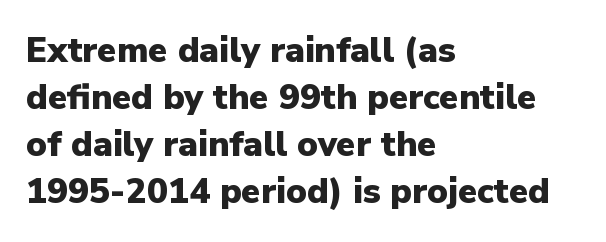
The specimen reads as upright at a glance. Each new line begins a customary step beneath the previous one. This sample has the flowing, uneven cadence of proportional lettering. Typeset ragged right — the left edge is the straight one.
